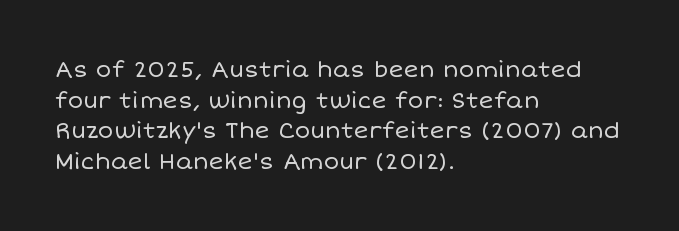
{"italic": "no", "bold": "no", "underline": "no", "align": "left", "line_spacing": "normal", "line_spacing_ratio": 1.33, "letter_spacing": "normal", "letter_spacing_em": 0.0, "glyph_px": 23}
